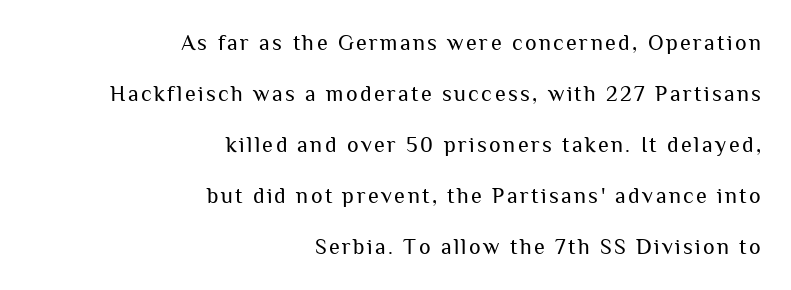
Counters stay open thanks to moderate or lighter strokes. Where is the straight margin? On the right. Has an underline been added? It has not. The leading is generous, giving the passage an open texture. The type sits square on the baseline with zero lean.
